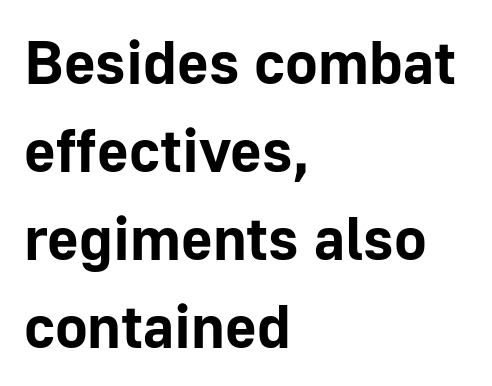
{"serif": "no", "italic": "no", "bold": "yes", "weight": "bold", "width": "normal", "stroke_contrast": "low", "x_height": "medium", "monospaced": "no", "underline": "no", "align": "left", "line_spacing": "normal", "line_spacing_ratio": 1.44, "letter_spacing": "normal", "letter_spacing_em": 0.0, "glyph_px": 61}
